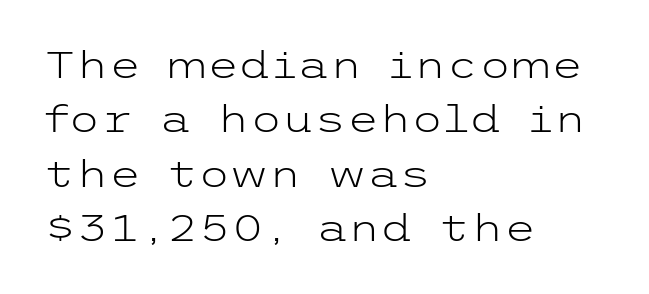
Q: Is the text bold? A: No.
Q: Is the text italic (slanted)? A: No, it is upright.
Q: Is the typeface a serif or a sans-serif typeface? A: Sans-serif.
Q: Is the text underlined? A: No.
Q: How is the paragraph aligned? A: Left-aligned.
Q: Is the spacing between letters normal or unusually wide? A: Normal.
Q: Is the spacing between lines tight, normal or loose? A: Normal.
Q: Width (condensed, normal, or wide)? A: Wide.
Q: Stroke contrast? A: Low.
Q: x-height? A: Medium.
